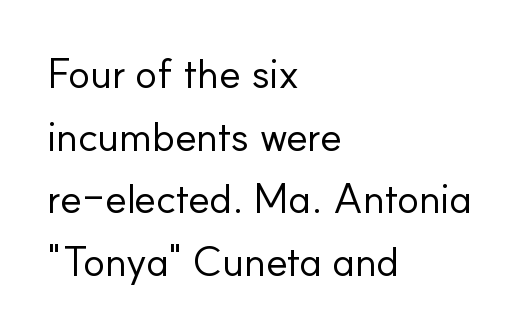
Q: Is the text bold? A: No.
Q: Is the text italic (slanted)? A: No, it is upright.
Q: Is the typeface a serif or a sans-serif typeface? A: Sans-serif.
Q: Is the text underlined? A: No.
Q: How is the paragraph aligned? A: Left-aligned.
Q: Is the spacing between letters normal or unusually wide? A: Normal.
Q: Is the spacing between lines tight, normal or loose? A: Normal.
Q: Width (condensed, normal, or wide)? A: Normal.
Q: Stroke contrast? A: Low.
Q: x-height? A: Small.
Q: Monospaced? A: No.
